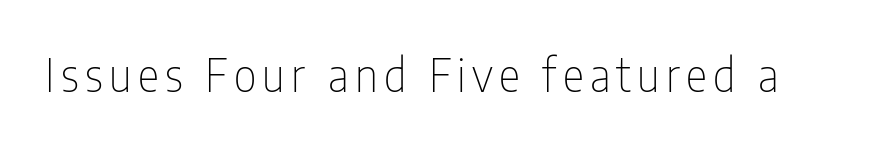
{"serif": "no", "italic": "no", "bold": "no", "weight": "thin", "width": "condensed", "stroke_contrast": "low", "x_height": "medium", "monospaced": "no", "underline": "no", "glyph_px": 45}
